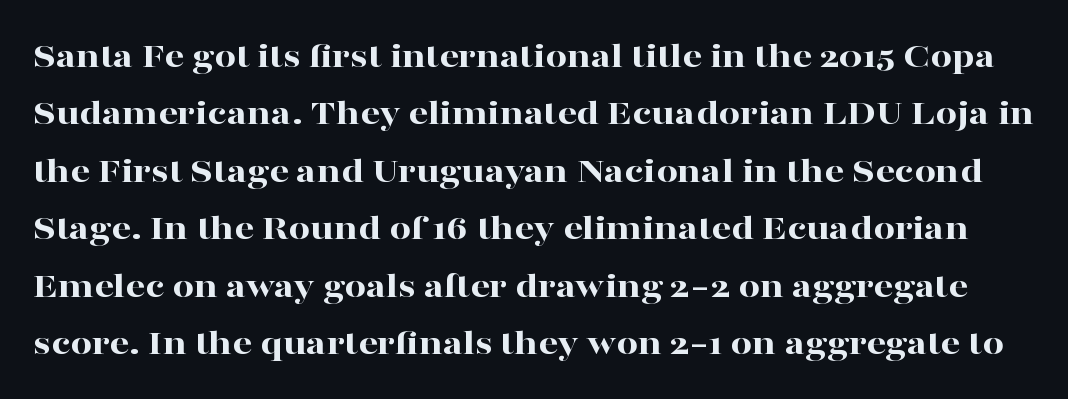
{"serif": "yes", "italic": "no", "bold": "yes", "weight": "bold", "width": "wide", "stroke_contrast": "high", "x_height": "medium", "monospaced": "no", "underline": "no", "line_spacing": "normal", "line_spacing_ratio": 1.51, "letter_spacing": "normal", "letter_spacing_em": 0.0, "glyph_px": 38}
